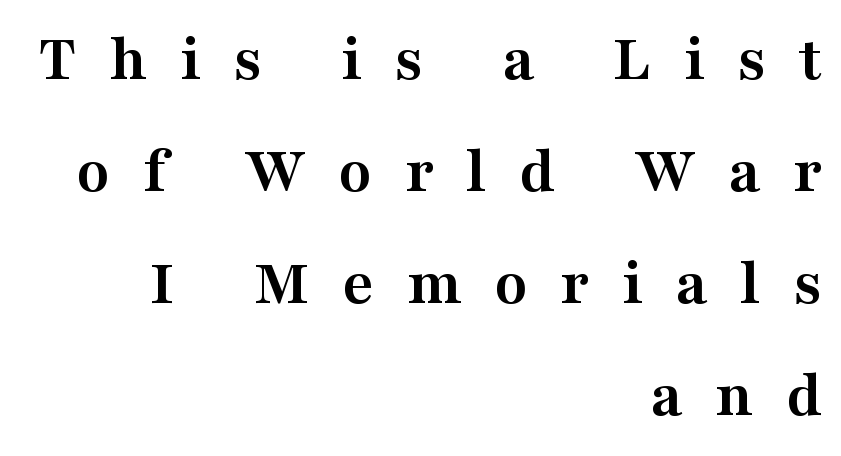
The typeface chosen for these lines features serifs. The typography opts for an upright posture over an oblique one. Glance below the letters and you will spot only blank space. The font is running at its bold setting.
